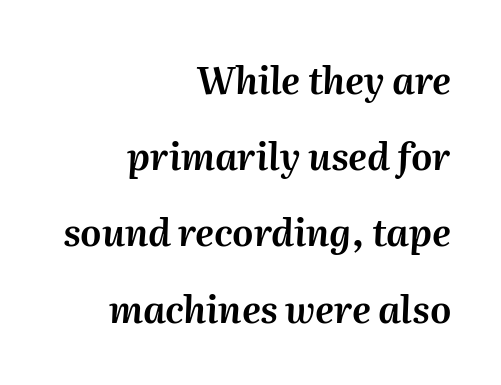
Just letters on the line, the space beneath them empty. Does extra space separate the letters? No, they use regular spacing. Short and long lines alike share a common ending point at right. The space between consecutive lines is lavish.
